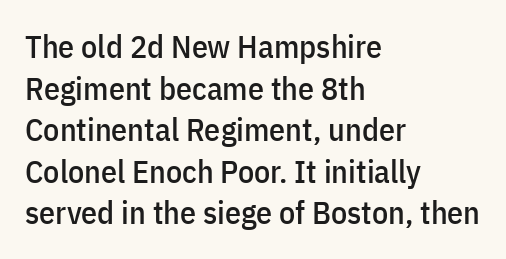
Check the space under the baseline: it is left empty. Nope, no serifs anywhere on these letters. Horizontal alignment here is leftward, the default for most running prose. Tracking value appears to be zero — textbook default spacing.
